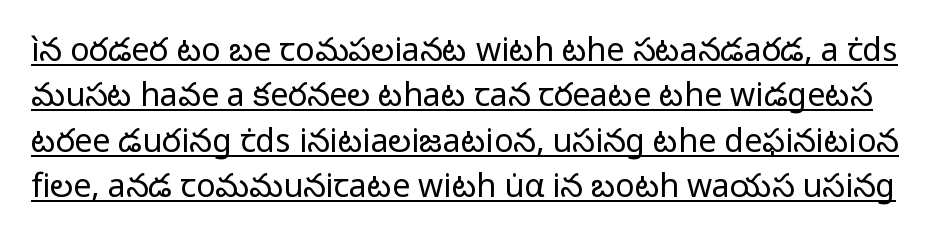
Inter-character spacing is left at the font's built-in metrics. The letters carry no serifs — their stems end cleanly without finishing strokes. The glyphs are accompanied by a horizontal stroke just below them. The characters are drawn with everyday or finer stroke widths.
